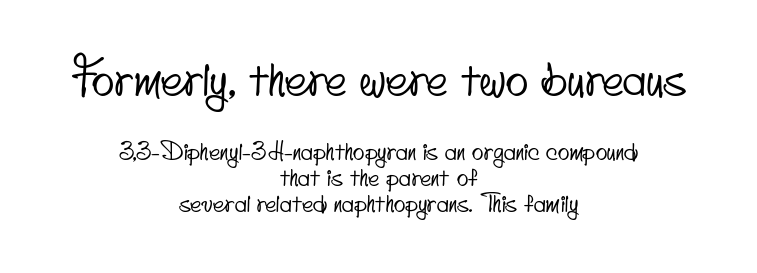
Q: Is the typeface a serif or a sans-serif typeface? A: Sans-serif.
Q: Is the text underlined? A: No.
Q: How is the paragraph aligned? A: Centered.
Q: Is the spacing between letters normal or unusually wide? A: Normal.
Q: Is the spacing between lines tight, normal or loose? A: Tight.
Q: Which block of text is set in a larger size, the first (top) or the second (bottom)? A: The first (top) one.
Q: Width (condensed, normal, or wide)? A: Condensed.
Q: Stroke contrast? A: Low.
Q: x-height? A: Small.
Q: Monospaced? A: No.
